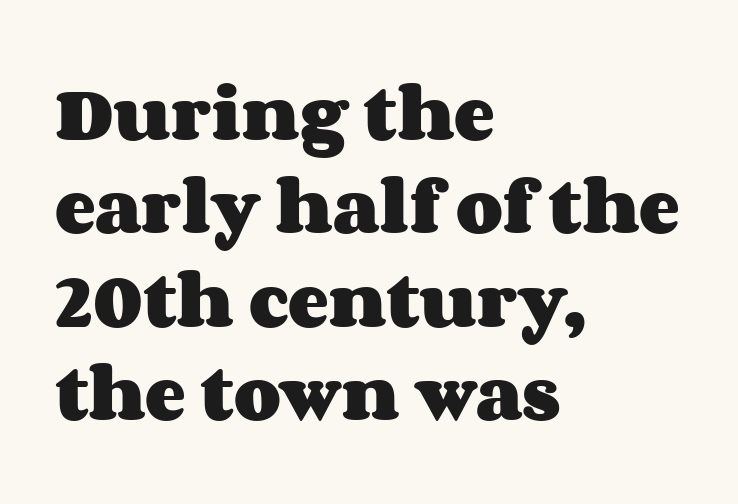
The image shows 61 px heavy, wide type, upright; set left-aligned, normal line spacing (1.53x), normal letter spacing, not underlined; medium stroke contrast and a large x-height.
